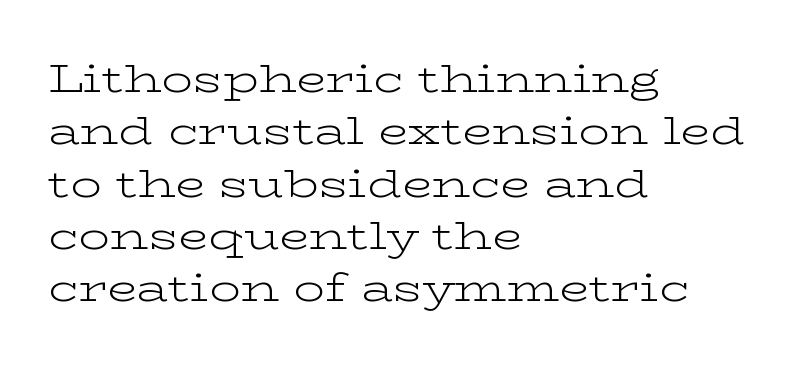
The image shows 39 px light, wide serif type, upright; set left-aligned, normal line spacing (1.34x), normal letter spacing, not underlined; low stroke contrast and a medium x-height.
